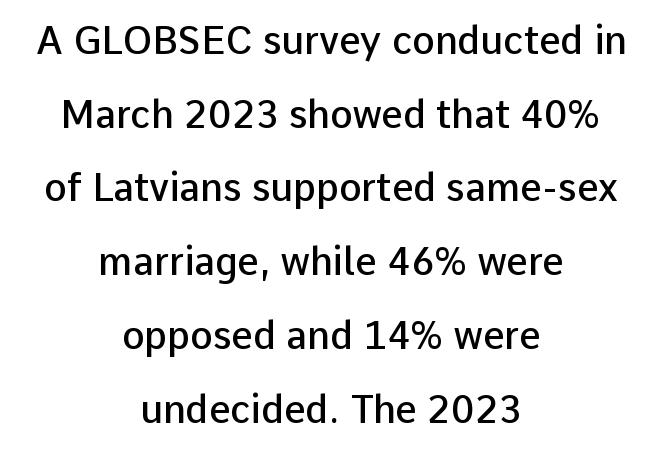
Q: Is the text bold? A: Semi-bold.
Q: Is the text italic (slanted)? A: No, it is upright.
Q: Is the typeface a serif or a sans-serif typeface? A: Sans-serif.
Q: Is the text underlined? A: No.
Q: How is the paragraph aligned? A: Centered.
Q: Is the spacing between letters normal or unusually wide? A: Normal.
Q: Is the spacing between lines tight, normal or loose? A: Loose.
Q: Width (condensed, normal, or wide)? A: Normal.
Q: Stroke contrast? A: Low.
Q: x-height? A: Medium.
Q: Monospaced? A: No.
